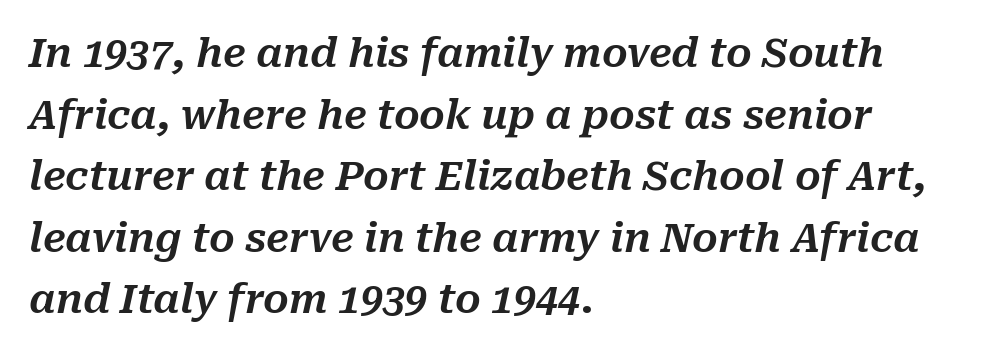
The image shows 40 px text type, italic (leaning right); set left-aligned, normal line spacing (1.54x), normal letter spacing, not underlined; medium stroke contrast and a medium x-height.
